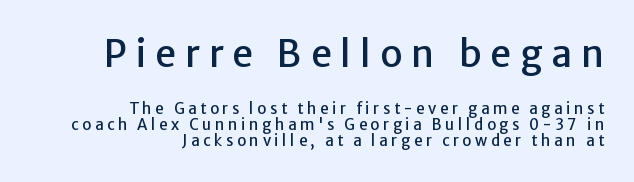
The image shows 37 px sans-serif type, upright; set right-aligned, tight line spacing (1.07x), unusually wide letter spacing (+0.24 em), not underlined; the first (top) block is 2.47x larger; low stroke contrast and a medium x-height.
